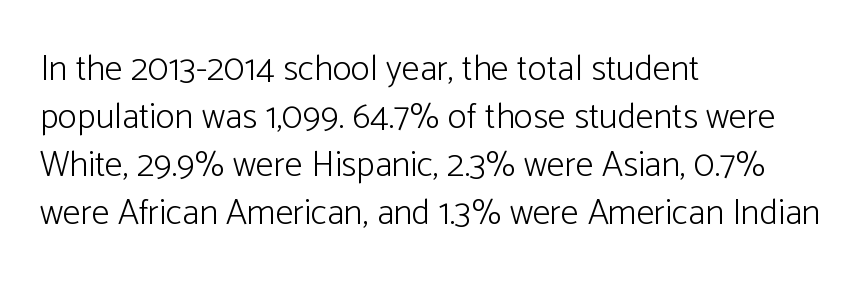
The image shows 36 px light sans-serif type, upright; set left-aligned, normal line spacing (1.33x), normal letter spacing, not underlined; low stroke contrast and a medium x-height.
